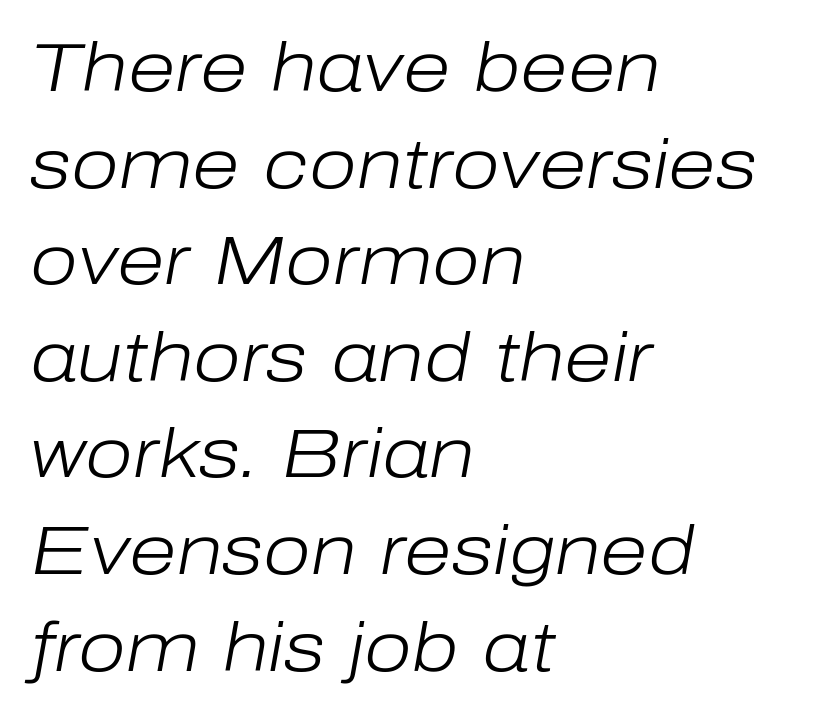
This rendering features lettering with no underline. Between one letter and the next there's only the usual sliver of space. This block has exactly the height ordinary leading produces. No chunkiness to these letters — they're not bold. Typeset ragged right — the left edge is the straight one. Proportional: the letters do not fall into vertical columns.
